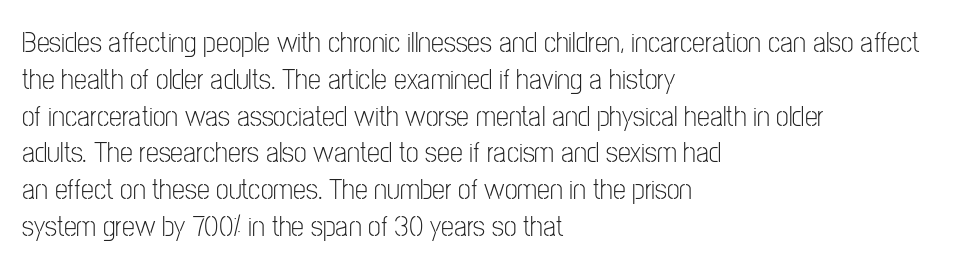
The image shows 29 px light, condensed sans-serif type, upright; set left-aligned, normal line spacing (1.27x), normal letter spacing, not underlined; low stroke contrast and a medium x-height.
